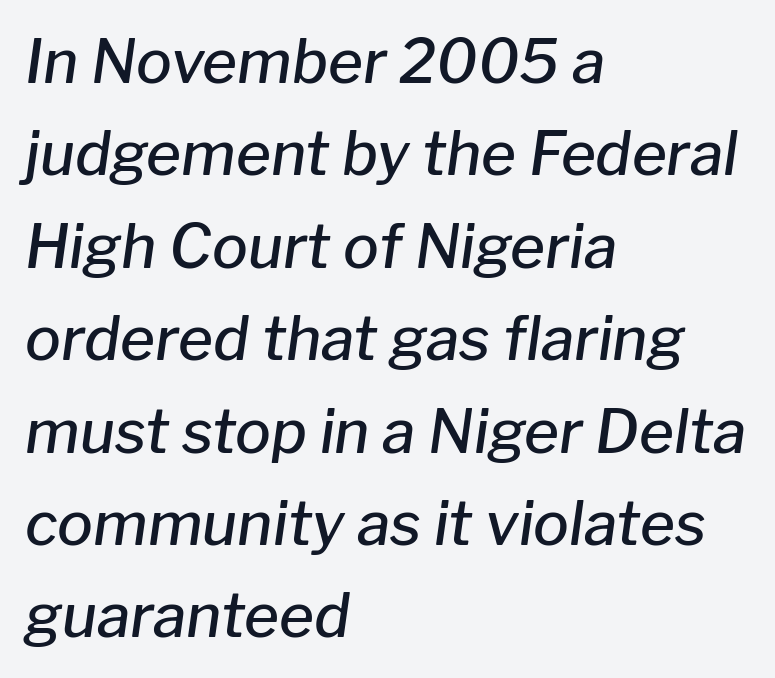
The image shows 60 px semibold type, italic (leaning right); set left-aligned, normal line spacing (1.54x), normal letter spacing, not underlined; low stroke contrast and a medium x-height.
